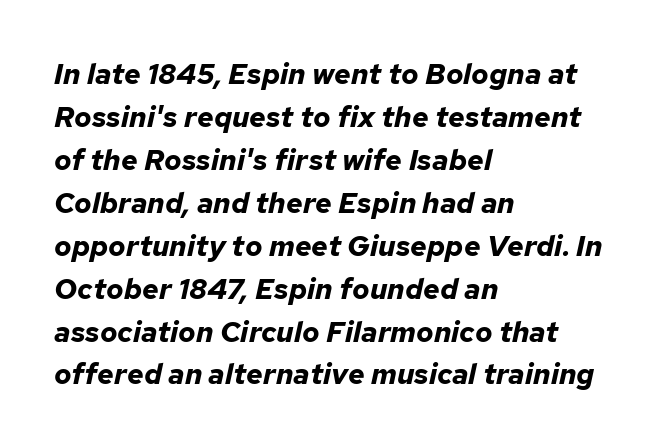
Q: Is the text bold? A: Yes.
Q: Is the text italic (slanted)? A: Yes, it leans right by about 12 degrees.
Q: Is the text underlined? A: No.
Q: How is the paragraph aligned? A: Left-aligned.
Q: Is the spacing between letters normal or unusually wide? A: Normal.
Q: Is the spacing between lines tight, normal or loose? A: Normal.
Q: Width (condensed, normal, or wide)? A: Normal.
Q: Stroke contrast? A: Low.
Q: x-height? A: Medium.
Q: Monospaced? A: No.
